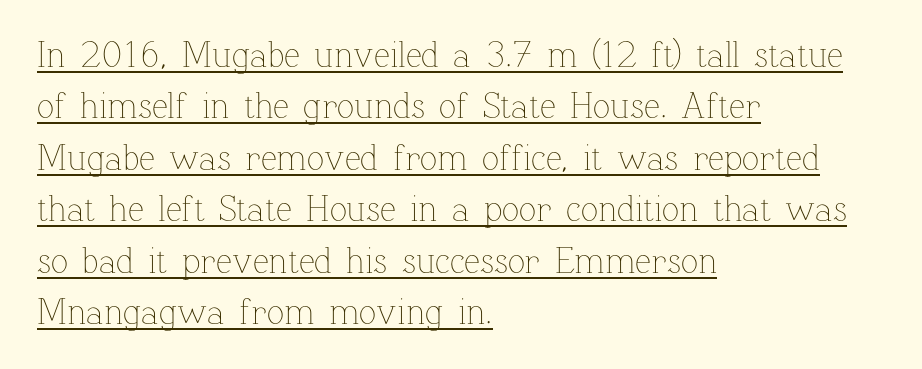
The image shows 36 px thin type, upright; set left-aligned, normal line spacing (1.43x), normal letter spacing, underlined; low stroke contrast and a medium x-height.
